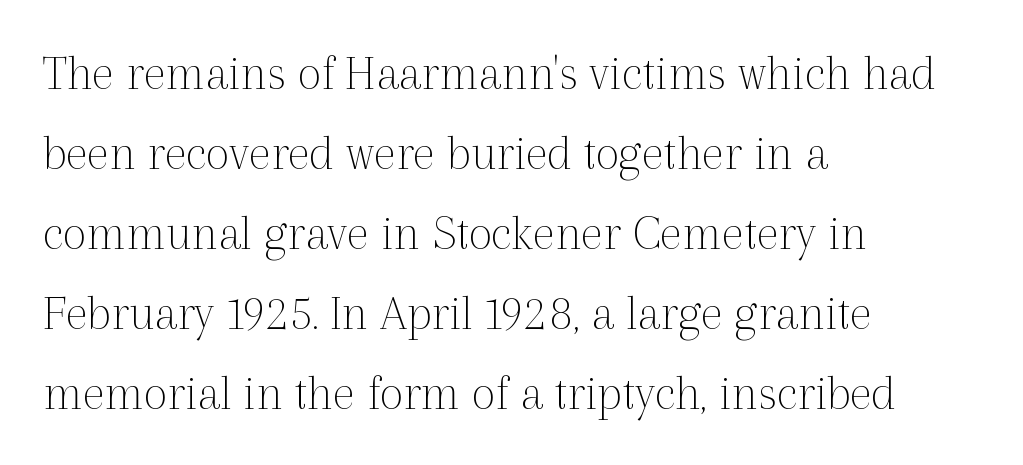
{"serif": "yes", "italic": "no", "bold": "no", "weight": "thin", "width": "normal", "x_height": "medium", "monospaced": "no", "underline": "no", "align": "left", "line_spacing": "normal", "line_spacing_ratio": 1.54, "letter_spacing": "normal", "letter_spacing_em": 0.0, "glyph_px": 52}
